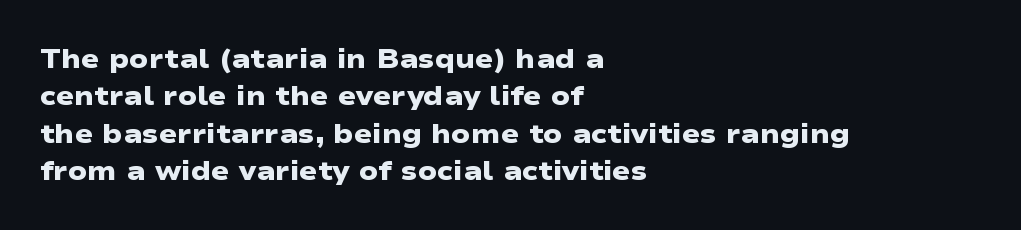
Is there much room between lines? A standard amount, neither cramped nor airy. Tracking value appears to be zero — textbook default spacing. No word sits above an underline. The setting favours the left margin, as ordinary paragraphs usually do. The rendering uses a bold face; every stroke is thick and dark.
